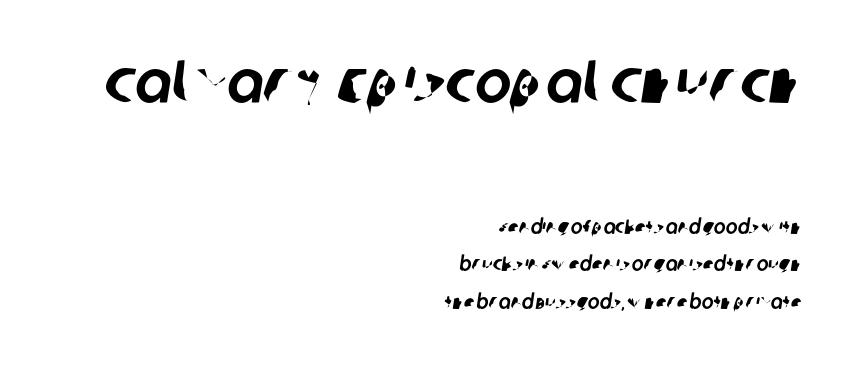
The image shows 61 px sans-serif type; set right-aligned, line spacing 1.87x, normal letter spacing, not underlined; the first (top) block is 3.05x larger; low stroke contrast and a large x-height.
